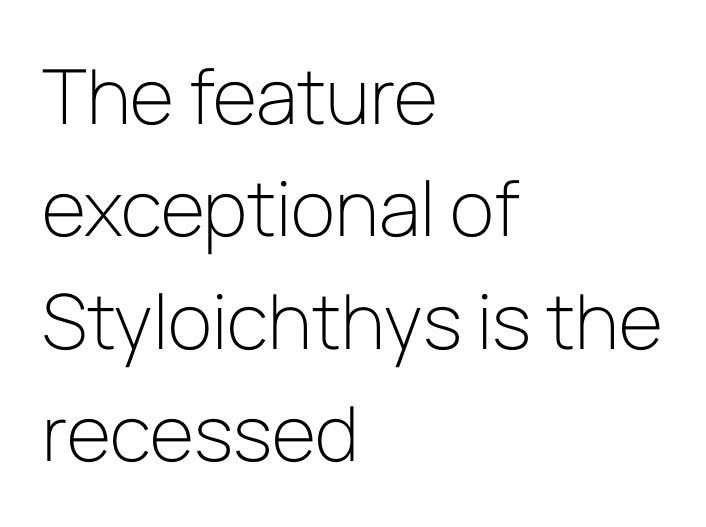
Line beginnings align vertically; line endings do not. In terms of leading, this rendering sits right in the middle. Is the letter spacing exaggerated? No — it looks like the ordinary default. A quiet, ordinary-to-light weight characterises the typeface. The rendering uses natural spacing where letterforms have individual widths. Letterform terminals end flat and unadorned throughout the passage.
